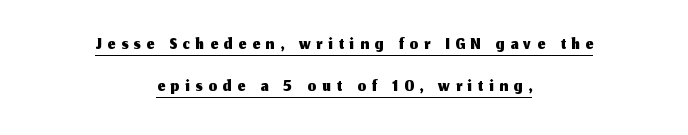
Vertical strokes here are truly vertical. Letter spacing: wide. Compared with undecorated copy, this sample adds a rule below the words. The leading is moderate, giving the passage an even texture. Notice how the passage keeps no hard edge, just a central spine.
